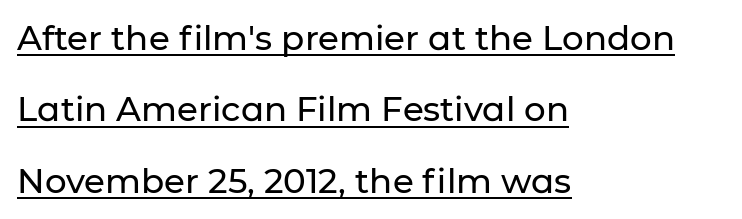
{"serif": "no", "italic": "no", "width": "normal", "stroke_contrast": "low", "x_height": "medium", "monospaced": "no", "underline": "yes", "align": "left", "line_spacing": "loose", "line_spacing_ratio": 2.1, "letter_spacing": "normal", "letter_spacing_em": 0.0, "glyph_px": 34}
